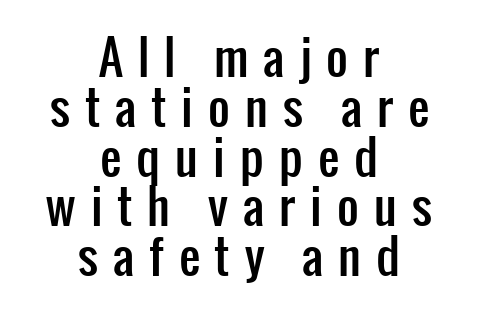
It's the straight-up-and-down kind of type. You could barely slide anything between these rows. The paragraph shown floats in the horizontal middle. Honestly, there is no underline to notice here at all. The passage shown is typed in a proportional face where columns would drift. Are there feet on the stems? There aren't — it's a sans.
